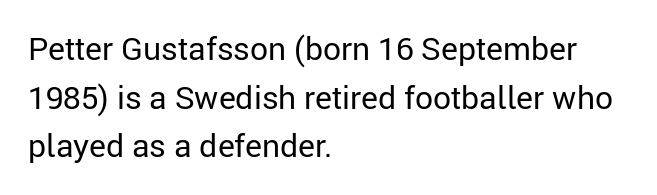
The image shows 32 px regular-weight sans-serif type, upright; set left-aligned, normal line spacing (1.52x), normal letter spacing, not underlined; low stroke contrast and a medium x-height.
